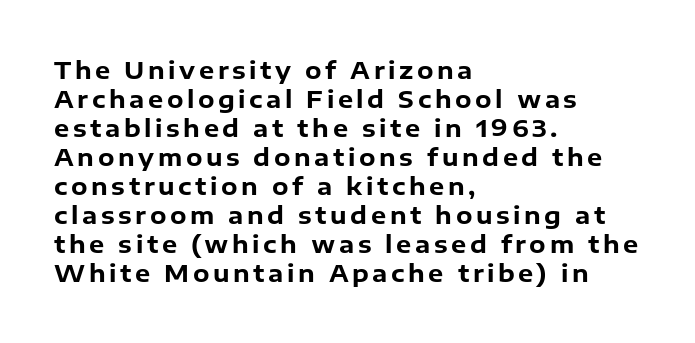
Q: Is the text bold? A: Yes.
Q: Is the text italic (slanted)? A: No, it is upright.
Q: Is the text underlined? A: No.
Q: How is the paragraph aligned? A: Left-aligned.
